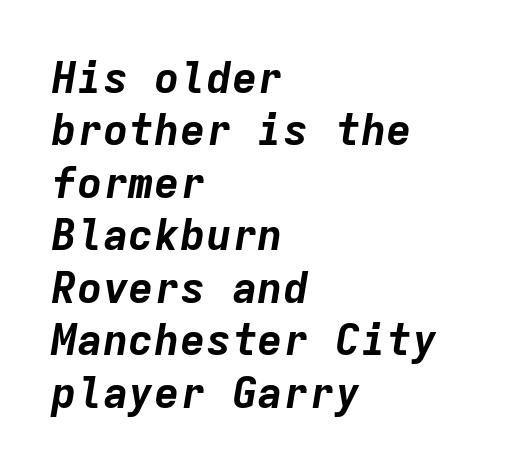
The image shows 43 px bold type, italic (leaning right), monospaced; set left-aligned, line spacing 1.22x, normal letter spacing, not underlined; low stroke contrast and a medium x-height.
